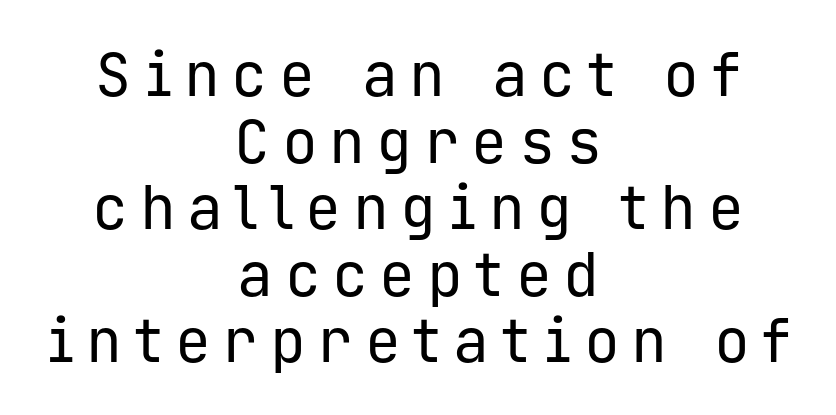
{"serif": "no", "italic": "no", "bold": "no", "weight": "regular", "width": "normal", "stroke_contrast": "low", "x_height": "medium", "monospaced": "yes", "underline": "no", "align": "center", "line_spacing": "tight", "line_spacing_ratio": 1.11, "glyph_px": 60}
